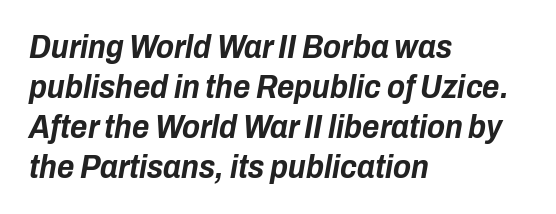
Q: Is the text bold? A: Yes.
Q: Is the text italic (slanted)? A: Yes, it leans right by about 10 degrees.
Q: Is the text underlined? A: No.
Q: How is the paragraph aligned? A: Left-aligned.
Q: Is the spacing between letters normal or unusually wide? A: Normal.
Q: Width (condensed, normal, or wide)? A: Condensed.
Q: Stroke contrast? A: Low.
Q: x-height? A: Medium.
Q: Monospaced? A: No.
